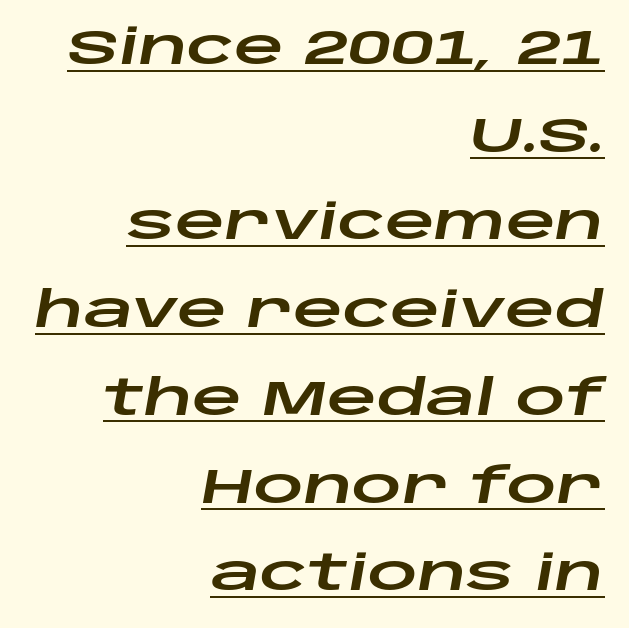
Q: Is the text italic (slanted)? A: Yes, it leans right by about 10 degrees.
Q: Is the text underlined? A: Yes.
Q: How is the paragraph aligned? A: Right-aligned.
Q: Is the spacing between letters normal or unusually wide? A: Normal.
Q: Width (condensed, normal, or wide)? A: Wide.
Q: Stroke contrast? A: Low.
Q: x-height? A: Large.
Q: Monospaced? A: No.
